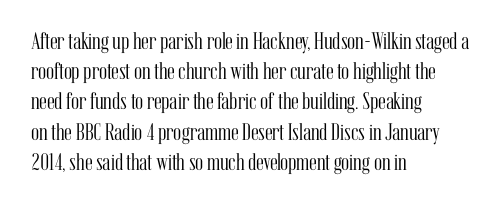
Q: Is the text bold? A: No.
Q: Is the text italic (slanted)? A: No, it is upright.
Q: Is the text underlined? A: No.
Q: How is the paragraph aligned? A: Left-aligned.
Q: Is the spacing between letters normal or unusually wide? A: Normal.
Q: Is the spacing between lines tight, normal or loose? A: Normal.
